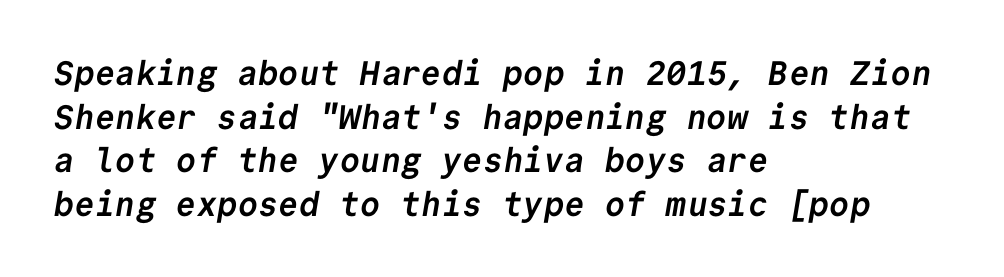
The image shows 34 px semibold sans-serif type, monospaced; set left-aligned, normal line spacing (1.28x), normal letter spacing, not underlined; low stroke contrast and a medium x-height.
